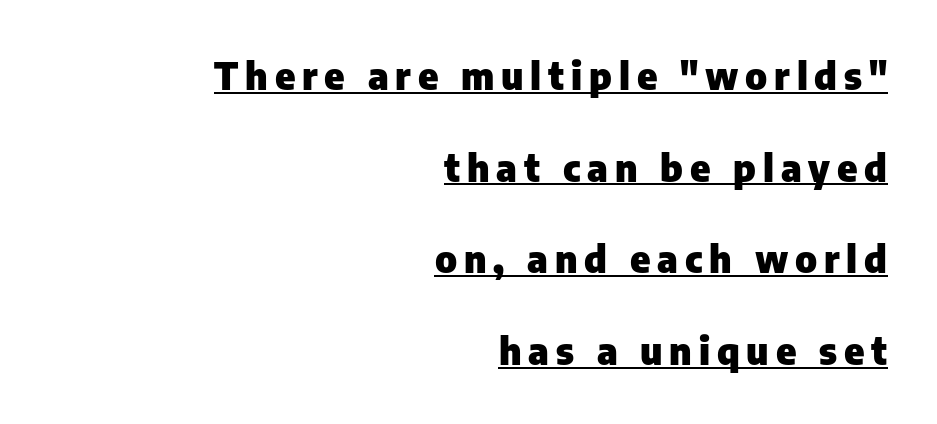
Q: Is the text bold? A: Yes.
Q: Is the text italic (slanted)? A: No, it is upright.
Q: Is the typeface a serif or a sans-serif typeface? A: Sans-serif.
Q: Is the text underlined? A: Yes.
Q: How is the paragraph aligned? A: Right-aligned.
Q: Is the spacing between lines tight, normal or loose? A: Loose.
Q: Width (condensed, normal, or wide)? A: Normal.
Q: Stroke contrast? A: Low.
Q: x-height? A: Medium.
Q: Monospaced? A: No.
